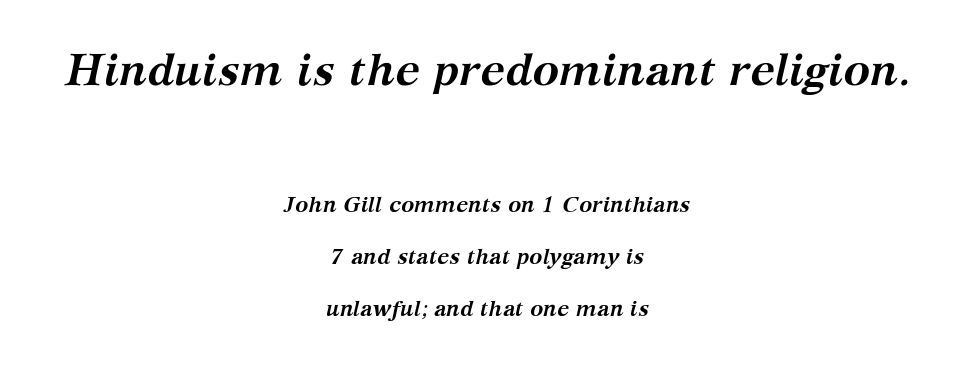
Q: Is the text bold? A: Yes.
Q: Is the text italic (slanted)? A: Yes, it leans right by about 12 degrees.
Q: Is the typeface a serif or a sans-serif typeface? A: Serif.
Q: Is the text underlined? A: No.
Q: How is the paragraph aligned? A: Centered.
Q: Is the spacing between letters normal or unusually wide? A: Normal.
Q: Is the spacing between lines tight, normal or loose? A: Loose.
Q: Which block of text is set in a larger size, the first (top) or the second (bottom)? A: The first (top) one.
Q: Width (condensed, normal, or wide)? A: Normal.
Q: Stroke contrast? A: Medium.
Q: x-height? A: Medium.
Q: Monospaced? A: No.
